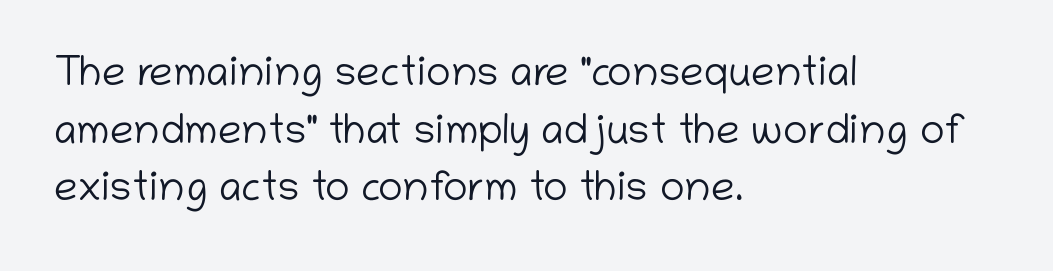
Q: Is the text bold? A: No.
Q: Is the text italic (slanted)? A: No, it is upright.
Q: Is the typeface a serif or a sans-serif typeface? A: Sans-serif.
Q: Is the text underlined? A: No.
Q: How is the paragraph aligned? A: Left-aligned.
Q: Is the spacing between letters normal or unusually wide? A: Normal.
Q: Is the spacing between lines tight, normal or loose? A: Normal.
Q: Width (condensed, normal, or wide)? A: Normal.
Q: Stroke contrast? A: Low.
Q: x-height? A: Medium.
Q: Monospaced? A: No.
